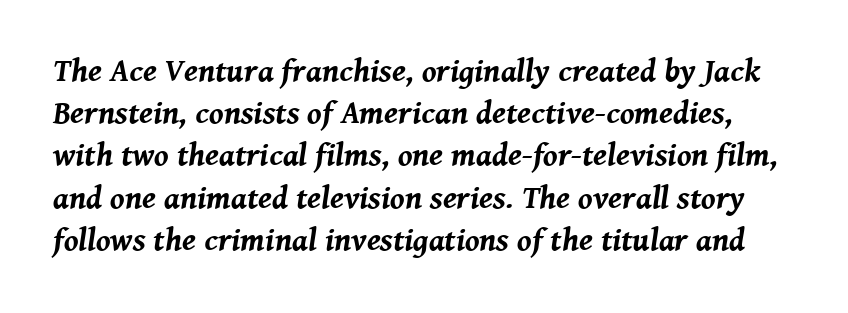
A dark, heavy texture on the line: the type is bold. In terms of leading, this rendering sits right in the middle. The gaps between neighbouring characters are ordinary and unremarkable. The letters are slanted; this is an italic face. Quick note: underline off.
